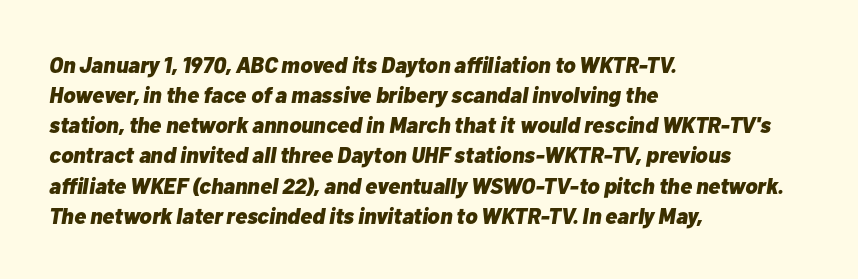
Q: Is the text bold? A: Yes.
Q: Is the text italic (slanted)? A: Yes, it leans right by about 10 degrees.
Q: Is the text underlined? A: No.
Q: How is the paragraph aligned? A: Left-aligned.
Q: Is the spacing between letters normal or unusually wide? A: Normal.
Q: Is the spacing between lines tight, normal or loose? A: Normal.
